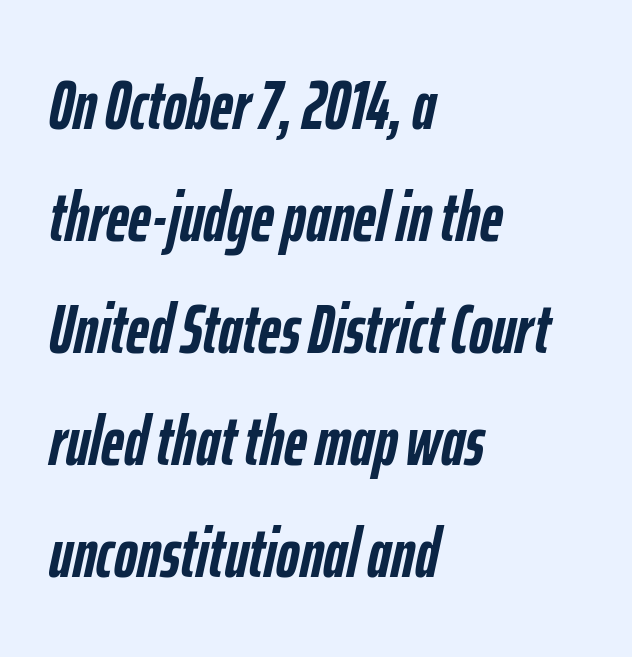
The image shows 70 px semibold, condensed type, italic (leaning right); set left-aligned, normal line spacing (1.6x), normal letter spacing, not underlined; low stroke contrast and a medium x-height.
